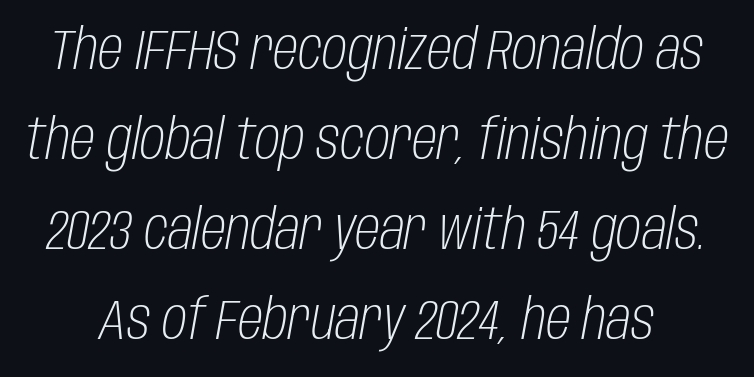
The image shows 57 px light, condensed type, italic (leaning right); set normal line spacing (1.58x), normal letter spacing, not underlined; low stroke contrast and a large x-height.
